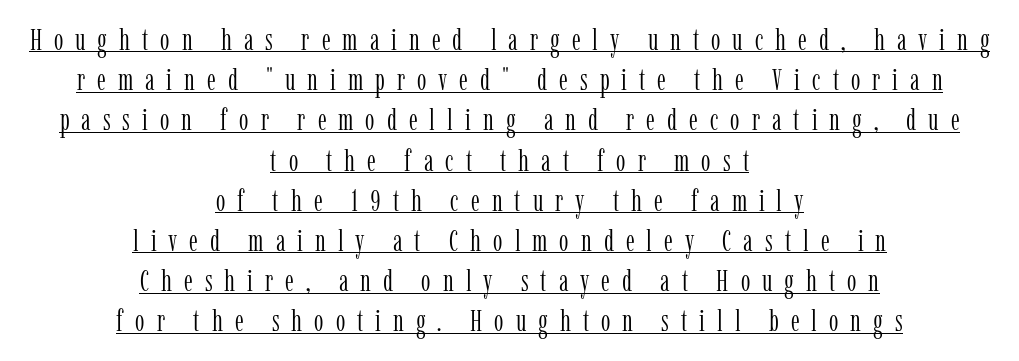
The image shows 30 px light, condensed serif type, upright; set centered, normal line spacing (1.34x), unusually wide letter spacing (+0.4 em), underlined; low stroke contrast and a medium x-height.
